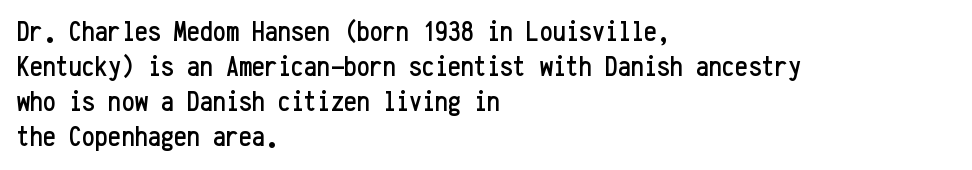
Q: Is the text italic (slanted)? A: No, it is upright.
Q: Is the typeface a serif or a sans-serif typeface? A: Sans-serif.
Q: Is the text underlined? A: No.
Q: How is the paragraph aligned? A: Left-aligned.
Q: Is the spacing between letters normal or unusually wide? A: Normal.
Q: Width (condensed, normal, or wide)? A: Condensed.
Q: Stroke contrast? A: Low.
Q: x-height? A: Medium.
Q: Monospaced? A: Yes.
